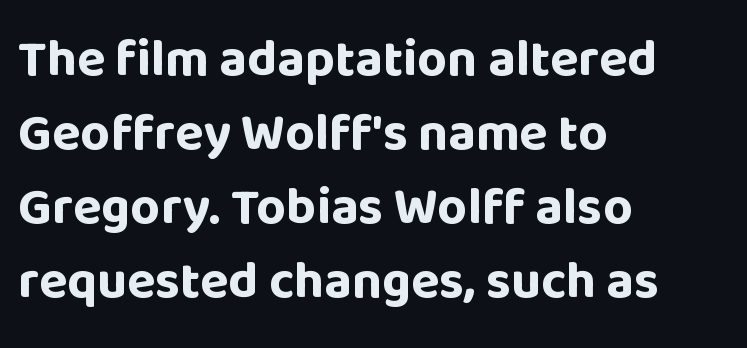
{"serif": "no", "italic": "no", "bold": "yes", "weight": "bold", "width": "normal", "stroke_contrast": "low", "x_height": "large", "monospaced": "no", "underline": "no", "align": "left", "line_spacing": "normal", "line_spacing_ratio": 1.42, "letter_spacing": "normal", "letter_spacing_em": 0.0, "glyph_px": 52}
